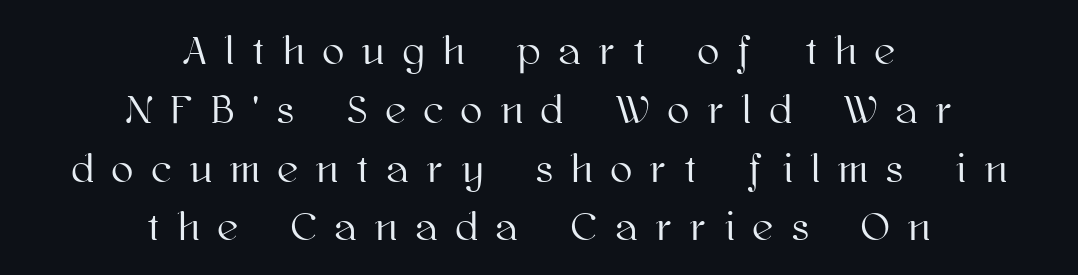
The image shows 40 px text type, upright; set centered, normal line spacing (1.47x), unusually wide letter spacing (+0.47 em), not underlined; high stroke contrast and a medium x-height.
